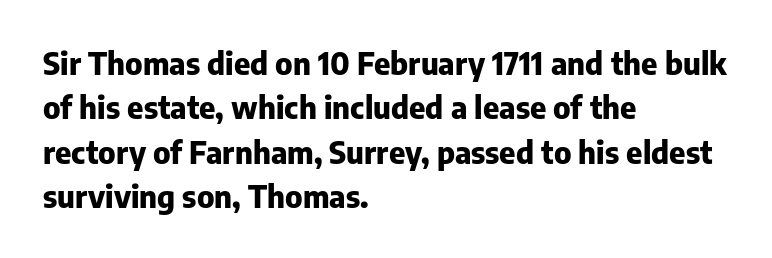
{"serif": "no", "italic": "no", "bold": "yes", "weight": "heavy", "width": "normal", "stroke_contrast": "low", "x_height": "medium", "monospaced": "no", "underline": "no", "align": "left", "line_spacing": "normal", "line_spacing_ratio": 1.43, "letter_spacing": "normal", "letter_spacing_em": 0.0, "glyph_px": 31}
